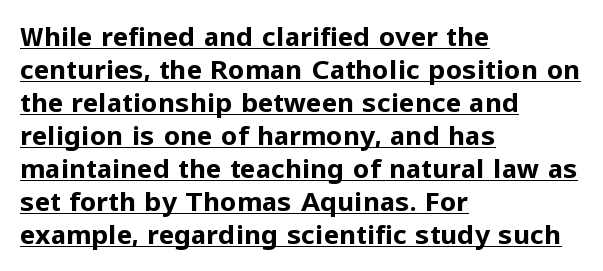
Q: Is the text bold? A: Yes.
Q: Is the text italic (slanted)? A: No, it is upright.
Q: Is the text underlined? A: Yes.
Q: How is the paragraph aligned? A: Left-aligned.
Q: Is the spacing between letters normal or unusually wide? A: Normal.
Q: Is the spacing between lines tight, normal or loose? A: Normal.
